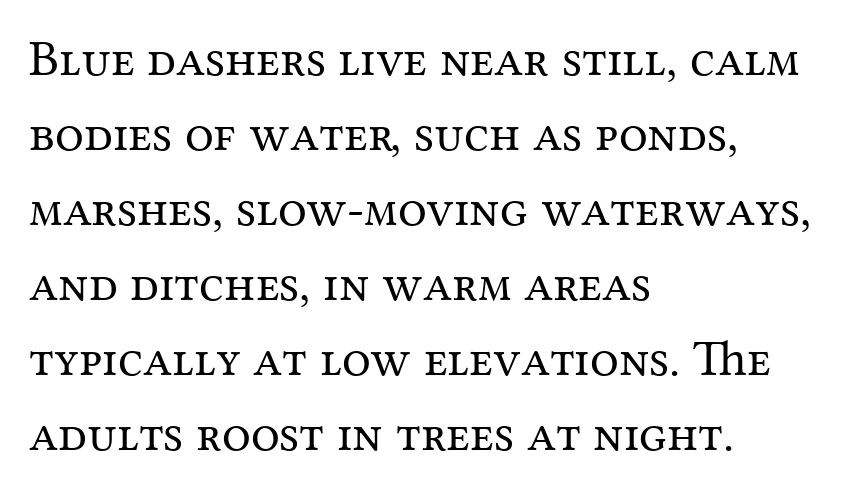
{"serif": "yes", "italic": "no", "bold": "no", "weight": "regular", "width": "normal", "stroke_contrast": "medium", "x_height": "medium", "monospaced": "no", "underline": "no", "align": "left", "line_spacing": "normal", "line_spacing_ratio": 1.47, "letter_spacing": "normal", "letter_spacing_em": 0.0, "glyph_px": 51}
